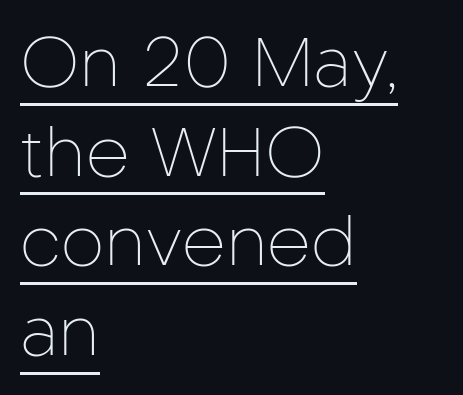
The image shows 69 px thin sans-serif type, upright; set left-aligned, normal line spacing (1.3x), normal letter spacing, underlined; low stroke contrast and a medium x-height.
